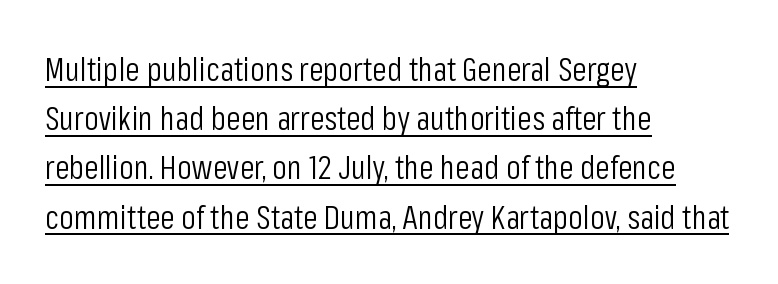
Q: Is the text bold? A: No.
Q: Is the text italic (slanted)? A: No, it is upright.
Q: Is the typeface a serif or a sans-serif typeface? A: Sans-serif.
Q: Is the text underlined? A: Yes.
Q: How is the paragraph aligned? A: Left-aligned.
Q: Is the spacing between letters normal or unusually wide? A: Normal.
Q: Is the spacing between lines tight, normal or loose? A: Normal.
Q: Width (condensed, normal, or wide)? A: Condensed.
Q: Stroke contrast? A: Low.
Q: x-height? A: Medium.
Q: Monospaced? A: No.
